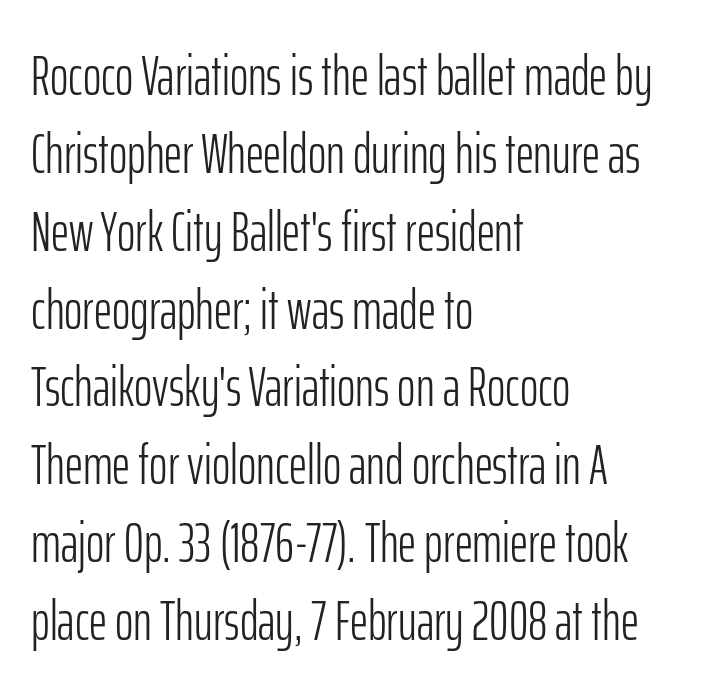
Unbolded letterforms with no extra heft. Is there any slant? The stems are plumb. Tracking here is standard; glyphs follow each other at the usual distance. These lines stack with their left ends in a neat column.
